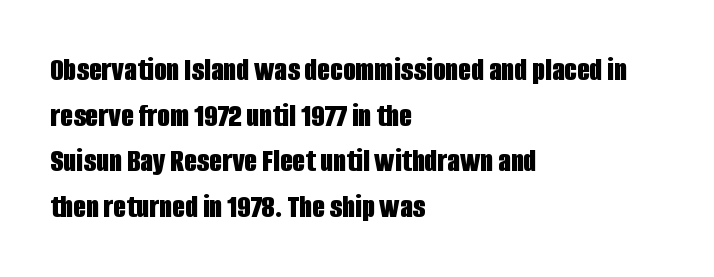
The image shows 33 px bold, condensed sans-serif type, upright; set left-aligned, normal line spacing (1.38x), normal letter spacing, not underlined; low stroke contrast and a large x-height.
